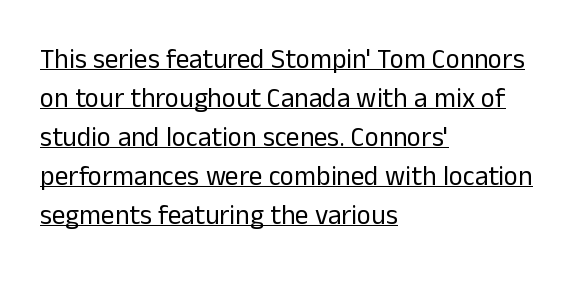
{"italic": "no", "bold": "no", "underline": "yes", "align": "left", "line_spacing": "normal", "line_spacing_ratio": 1.44, "letter_spacing": "normal", "letter_spacing_em": 0.0, "glyph_px": 27}
